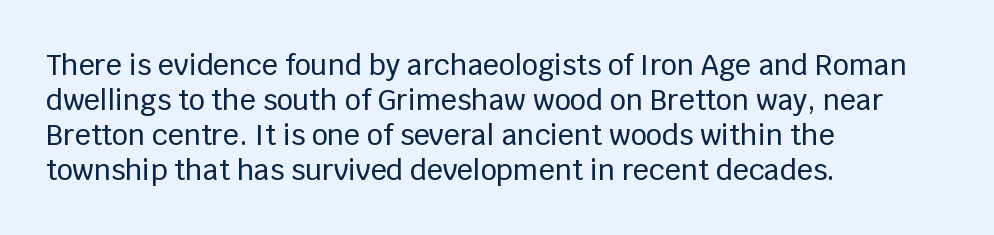
Teacher's note: observe the even left margin — that is flush-left alignment. Descender tails drop into unmarked territory. Unlike italic type, these characters show no tilt at all. Note the varied advance widths — an 'i' is clearly narrower than an 'm'. A typesetter would call this zero additional tracking.
